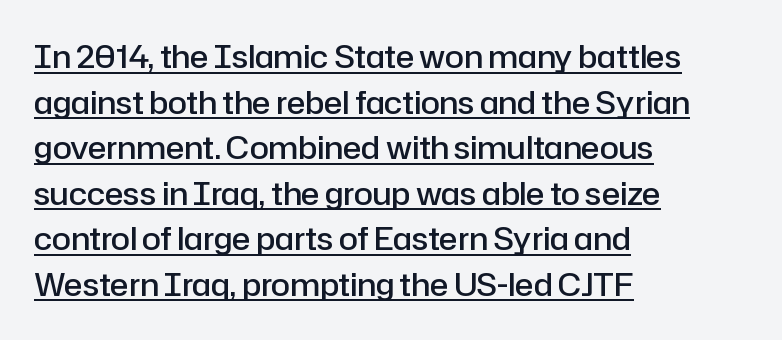
The image shows 31 px semibold sans-serif type, upright; set left-aligned, normal line spacing (1.47x), normal letter spacing, underlined; low stroke contrast and a medium x-height.
